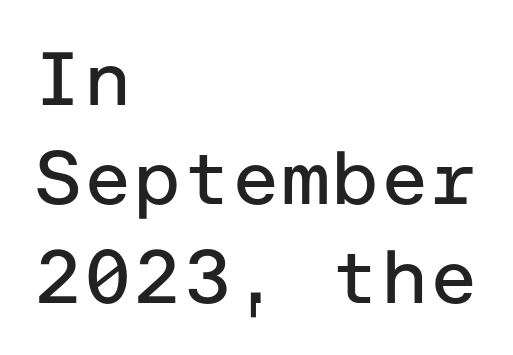
The image shows 75 px regular-weight sans-serif type, upright; set left-aligned, normal line spacing (1.32x), normal letter spacing, not underlined; low stroke contrast and a medium x-height.
